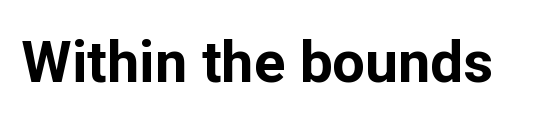
{"serif": "no", "italic": "no", "bold": "yes", "weight": "bold", "width": "normal", "stroke_contrast": "low", "x_height": "medium", "monospaced": "no", "underline": "no", "letter_spacing": "normal", "letter_spacing_em": 0.0, "glyph_px": 58}
